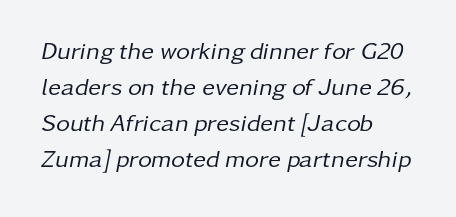
Is the block centered? No — it sits flush against the left margin. The rows are spaced the way most documents space them. On a weight scale, this lands at 450 or below. Tall strokes in this sample are angled rather than plumb.
